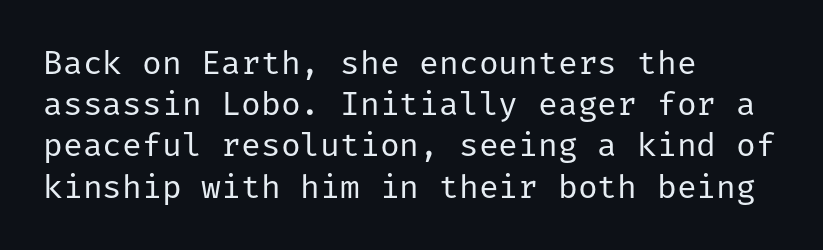
{"serif": "no", "italic": "no", "bold": "no", "weight": "regular", "width": "normal", "stroke_contrast": "low", "x_height": "medium", "underline": "no", "align": "left", "line_spacing": "normal", "line_spacing_ratio": 1.25, "letter_spacing": "normal", "letter_spacing_em": 0.0, "glyph_px": 33}
